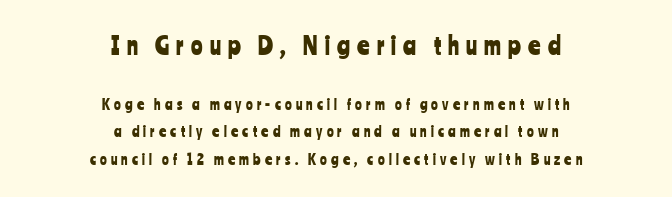
The face used here appears at its bigger size in the upper chunk. Compared with a flush-left layout, this one balances lines on the center instead. Rule under the text: the space is simply empty. Compared with typical body copy, the letter spacing here is much looser. Posture: upright roman. The passage shown stacks its lines with a broad gap.
